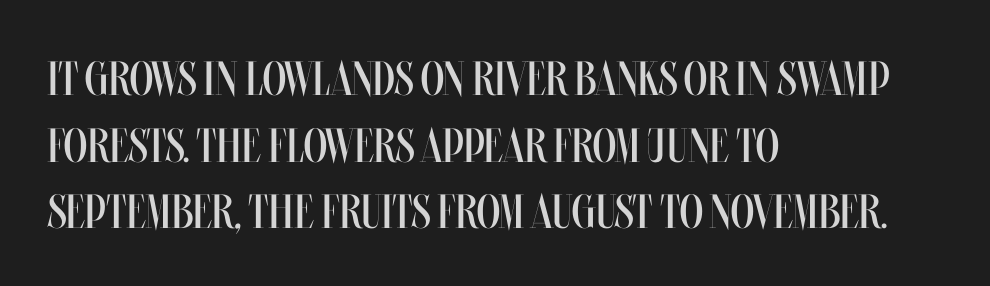
The image shows 48 px regular-weight, condensed type, upright; set left-aligned, normal line spacing (1.39x), normal letter spacing, not underlined; medium stroke contrast and a large x-height.
